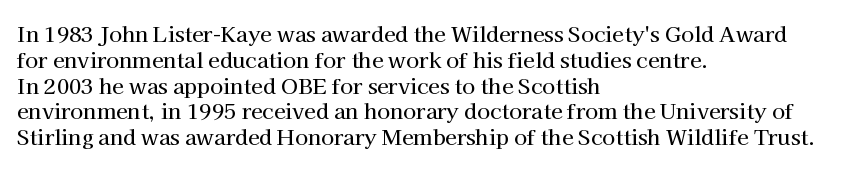
Q: Is the text italic (slanted)? A: No, it is upright.
Q: Is the text underlined? A: No.
Q: How is the paragraph aligned? A: Left-aligned.
Q: Is the spacing between letters normal or unusually wide? A: Normal.
